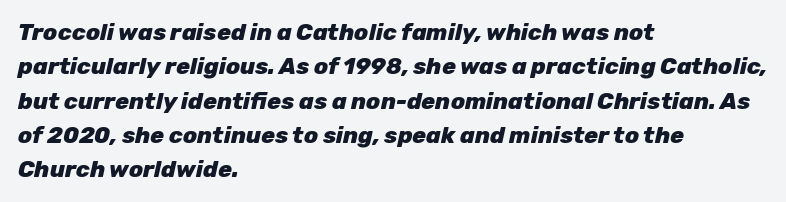
{"italic": "yes", "lean": "right", "slant_degrees": 12, "bold": "yes", "underline": "no", "align": "left", "line_spacing": "normal", "line_spacing_ratio": 1.49, "letter_spacing": "normal", "letter_spacing_em": 0.0, "glyph_px": 23}
